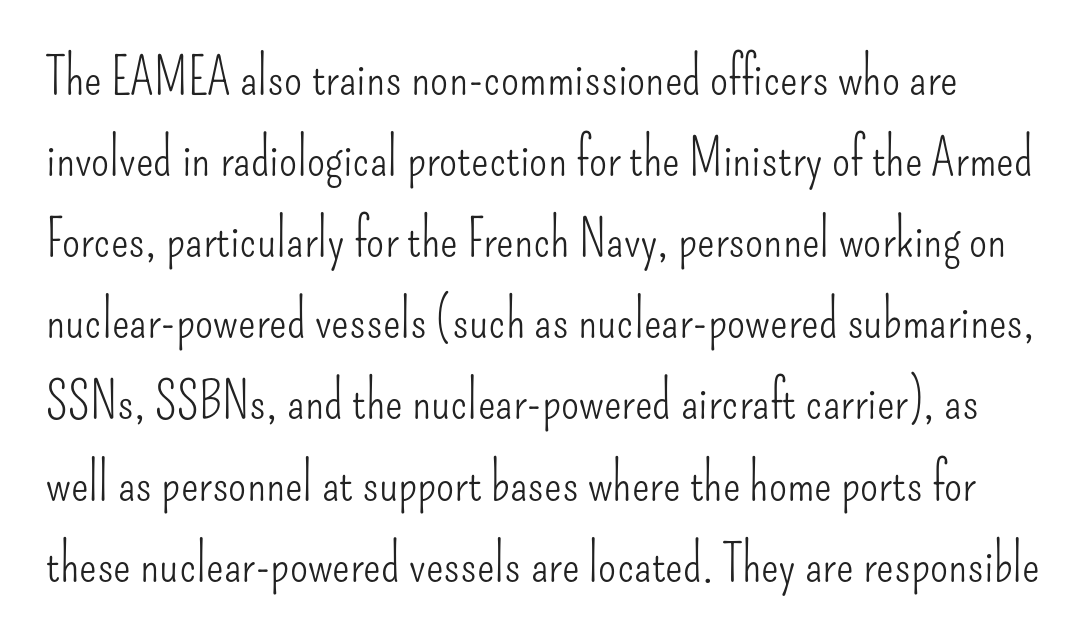
The image shows 52 px light, condensed sans-serif type, upright; set normal line spacing (1.56x), normal letter spacing, not underlined; low stroke contrast and a small x-height.
